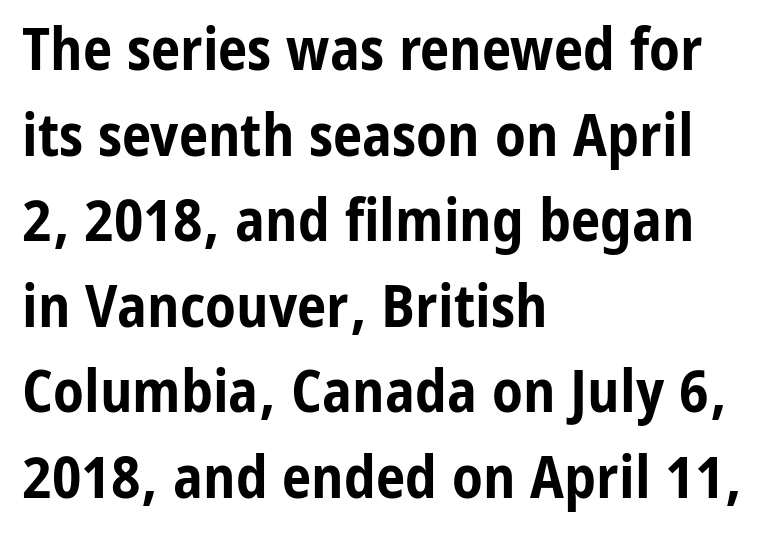
{"serif": "no", "italic": "no", "bold": "yes", "weight": "bold", "width": "condensed", "stroke_contrast": "low", "x_height": "medium", "monospaced": "no", "underline": "no", "align": "left", "line_spacing": "normal", "line_spacing_ratio": 1.45, "letter_spacing": "normal", "letter_spacing_em": 0.0, "glyph_px": 59}
